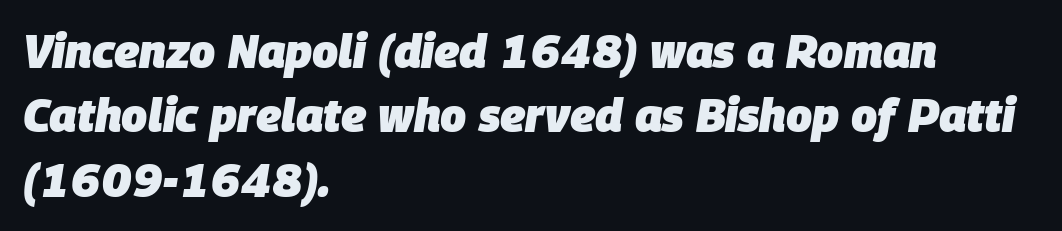
Each letter keeps its own natural width here, so spacing adapts to shape. The lines are quadded left. A typesetter would call this leading conventional body-copy spacing. The passage shown has conventional tracking throughout.
